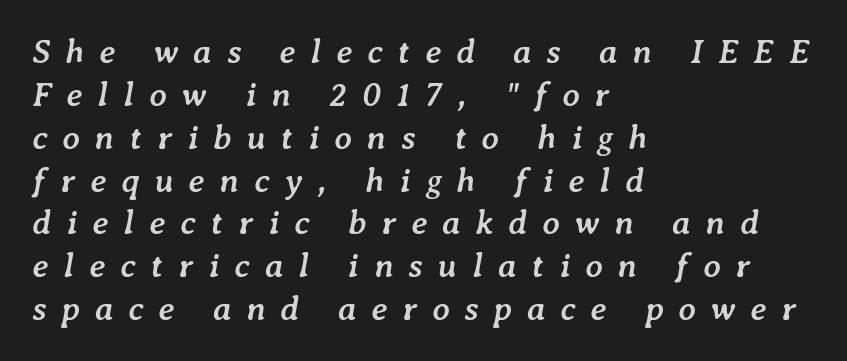
Q: Is the text bold? A: Yes.
Q: Is the text italic (slanted)? A: Yes, it leans right by about 7 degrees.
Q: Is the text underlined? A: No.
Q: How is the paragraph aligned? A: Left-aligned.
Q: Is the spacing between letters normal or unusually wide? A: Unusually wide.
Q: Is the spacing between lines tight, normal or loose? A: Normal.
Q: Width (condensed, normal, or wide)? A: Normal.
Q: Stroke contrast? A: Low.
Q: x-height? A: Medium.
Q: Monospaced? A: No.
